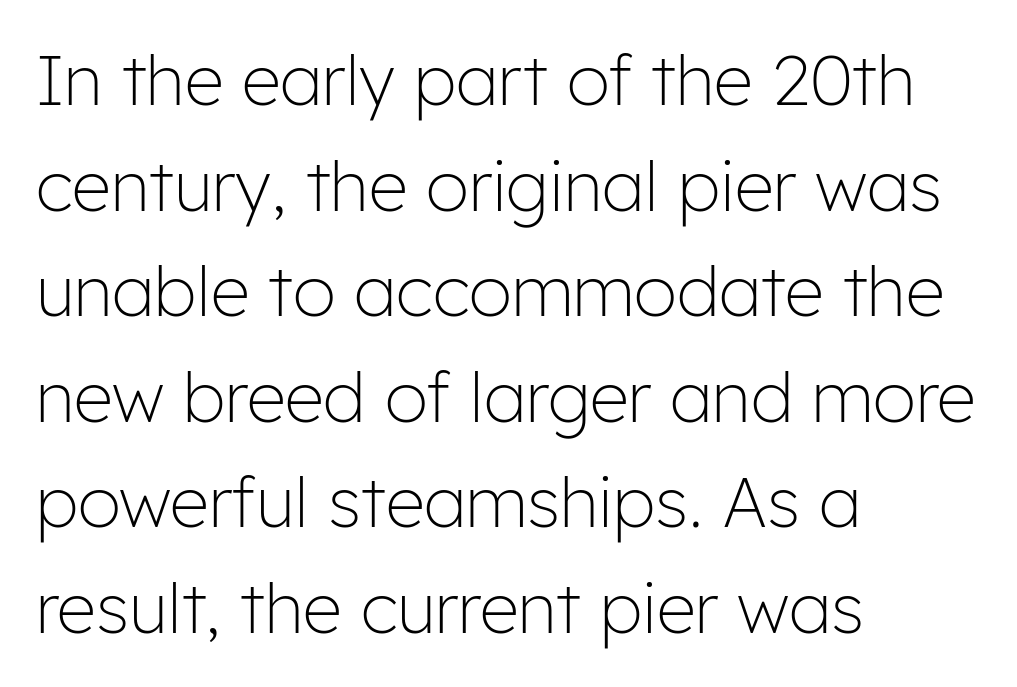
{"serif": "no", "italic": "no", "bold": "no", "weight": "light", "width": "normal", "stroke_contrast": "low", "x_height": "medium", "monospaced": "no", "underline": "no", "align": "left", "line_spacing": "normal", "line_spacing_ratio": 1.53, "letter_spacing": "normal", "letter_spacing_em": 0.0, "glyph_px": 69}
